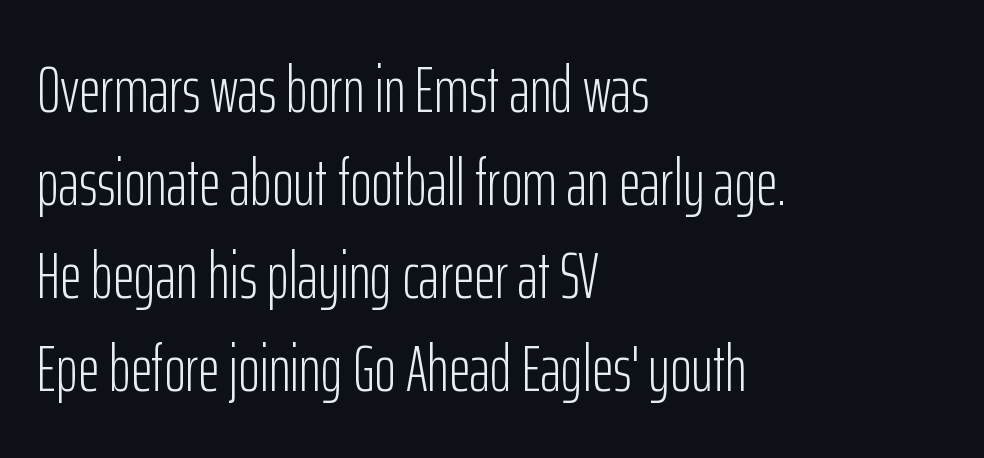
{"serif": "no", "italic": "no", "bold": "no", "weight": "light", "width": "condensed", "stroke_contrast": "low", "x_height": "medium", "monospaced": "no", "underline": "no", "align": "left", "line_spacing": "normal", "line_spacing_ratio": 1.41, "letter_spacing": "normal", "letter_spacing_em": 0.0, "glyph_px": 66}
